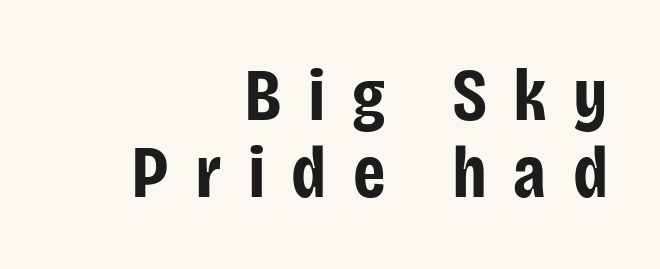
{"serif": "no", "italic": "no", "bold": "yes", "weight": "bold", "width": "condensed", "stroke_contrast": "low", "x_height": "large", "monospaced": "no", "underline": "no", "align": "right", "line_spacing": "tight", "line_spacing_ratio": 1.05, "letter_spacing": "wide", "letter_spacing_em": 0.36, "glyph_px": 73}
